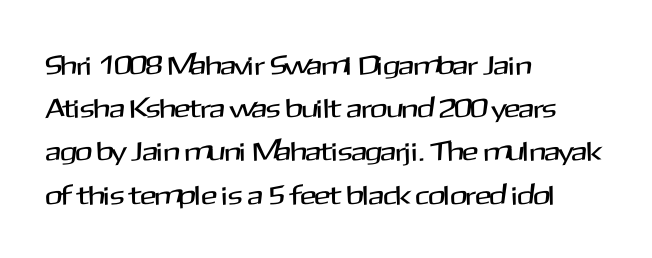
Q: Is the text italic (slanted)? A: No, it is upright.
Q: Is the text underlined? A: No.
Q: How is the paragraph aligned? A: Left-aligned.
Q: Is the spacing between letters normal or unusually wide? A: Normal.
Q: Is the spacing between lines tight, normal or loose? A: Normal.
